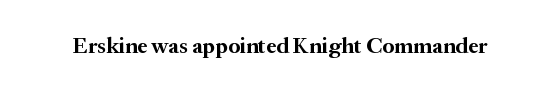
The image shows 22 px bold type, upright; set normal letter spacing, not underlined.
